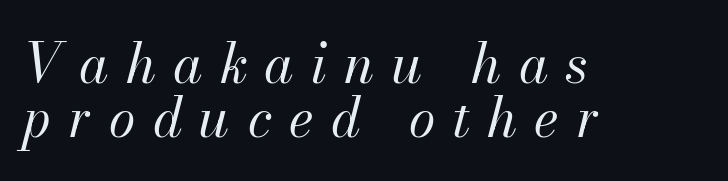
Q: Is the text bold? A: No.
Q: Is the text italic (slanted)? A: Yes, it leans right by about 13 degrees.
Q: Is the text underlined? A: No.
Q: How is the paragraph aligned? A: Left-aligned.
Q: Is the spacing between letters normal or unusually wide? A: Unusually wide.
Q: Is the spacing between lines tight, normal or loose? A: Tight.
Q: Width (condensed, normal, or wide)? A: Normal.
Q: Stroke contrast? A: Medium.
Q: x-height? A: Small.
Q: Monospaced? A: No.
